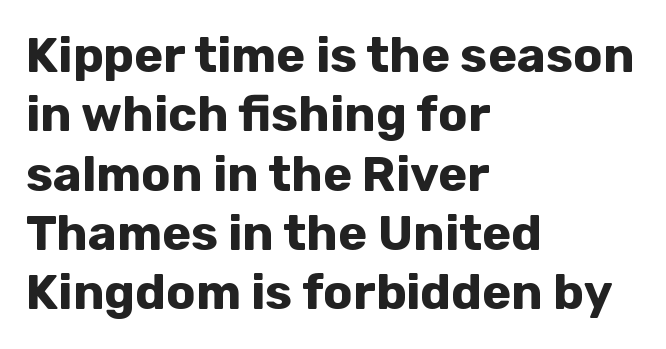
The image shows 49 px bold sans-serif type, upright; set left-aligned, line spacing 1.21x, normal letter spacing, not underlined; low stroke contrast and a medium x-height.
